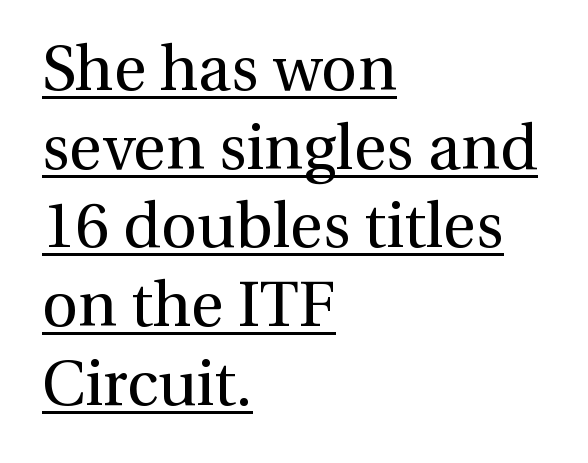
The image shows 63 px regular-weight serif type, upright; set left-aligned, normal line spacing (1.25x), normal letter spacing, underlined; medium stroke contrast and a medium x-height.
